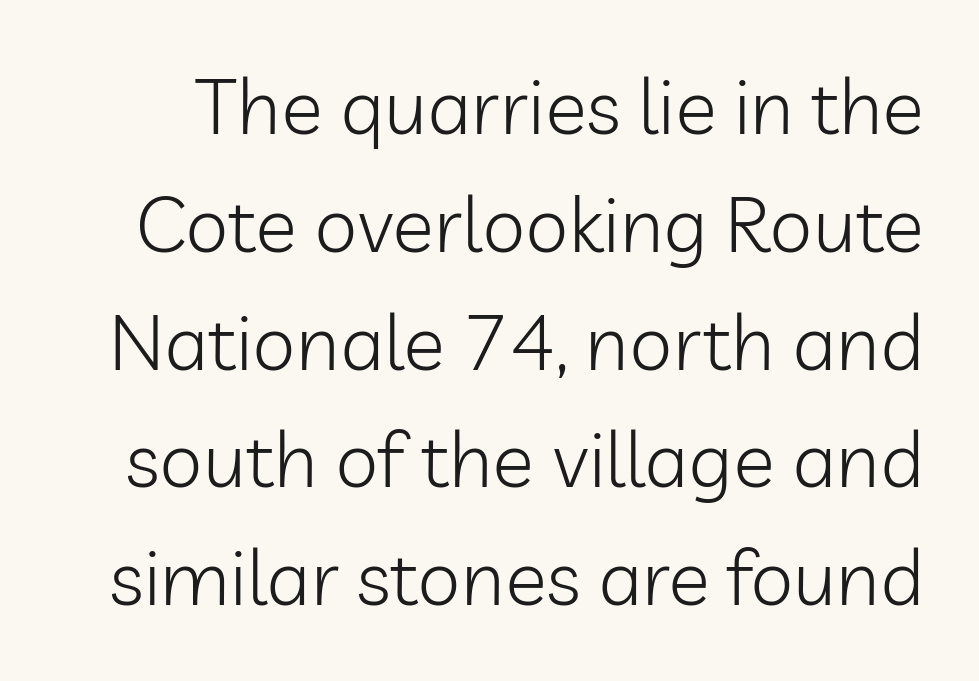
Q: Is the text bold? A: No.
Q: Is the text italic (slanted)? A: No, it is upright.
Q: Is the typeface a serif or a sans-serif typeface? A: Sans-serif.
Q: Is the text underlined? A: No.
Q: Is the spacing between letters normal or unusually wide? A: Normal.
Q: Is the spacing between lines tight, normal or loose? A: Normal.
Q: Width (condensed, normal, or wide)? A: Normal.
Q: Stroke contrast? A: Low.
Q: x-height? A: Medium.
Q: Monospaced? A: No.
